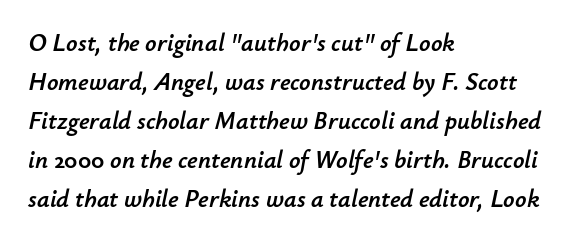
Q: Is the text italic (slanted)? A: Yes, it leans right by about 12 degrees.
Q: Is the text underlined? A: No.
Q: How is the paragraph aligned? A: Left-aligned.
Q: Is the spacing between letters normal or unusually wide? A: Normal.
Q: Is the spacing between lines tight, normal or loose? A: Normal.
